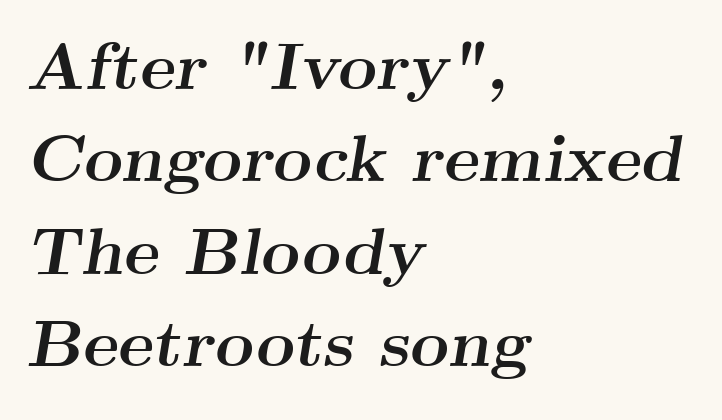
{"serif": "yes", "italic": "yes", "lean": "right", "slant_degrees": 9, "bold": "yes", "weight": "semibold", "width": "wide", "stroke_contrast": "medium", "x_height": "small", "monospaced": "no", "underline": "no", "align": "left", "line_spacing": "normal", "line_spacing_ratio": 1.38, "letter_spacing": "normal", "letter_spacing_em": 0.0, "glyph_px": 67}
